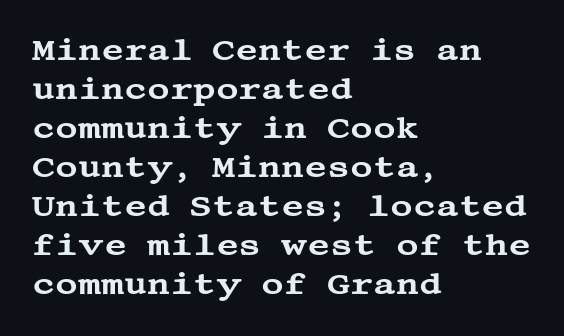
{"serif": "yes", "italic": "no", "width": "wide", "stroke_contrast": "medium", "x_height": "large", "underline": "no", "align": "left", "line_spacing": "normal", "line_spacing_ratio": 1.26, "letter_spacing": "normal", "letter_spacing_em": 0.0, "glyph_px": 31}
